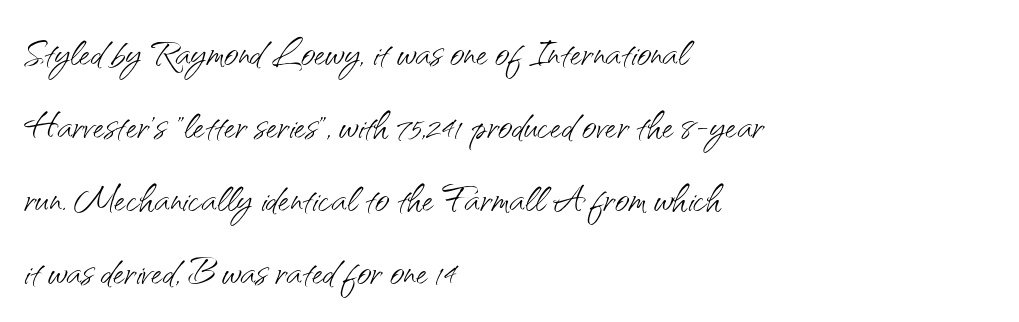
The image shows 50 px light sans-serif type; set left-aligned, normal line spacing (1.46x), normal letter spacing, not underlined; medium stroke contrast and a small x-height.
